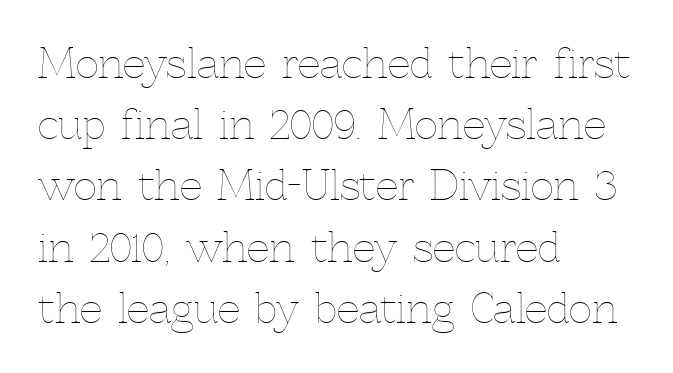
A typesetter would call this zero additional tracking. Leftover space on each line is placed entirely after the last word. The foot of each line stays bare and open. Stems and bowls with no extra thickness — not bold. No italicization has been applied; the sample stays upright. You could not count columns in this text — the font is proportionally spaced.
